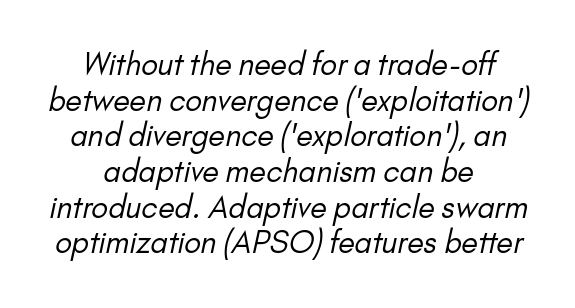
Q: Is the text bold? A: No.
Q: Is the typeface a serif or a sans-serif typeface? A: Sans-serif.
Q: Is the text underlined? A: No.
Q: How is the paragraph aligned? A: Centered.
Q: Is the spacing between letters normal or unusually wide? A: Normal.
Q: Width (condensed, normal, or wide)? A: Normal.
Q: Stroke contrast? A: Low.
Q: x-height? A: Small.
Q: Monospaced? A: No.
